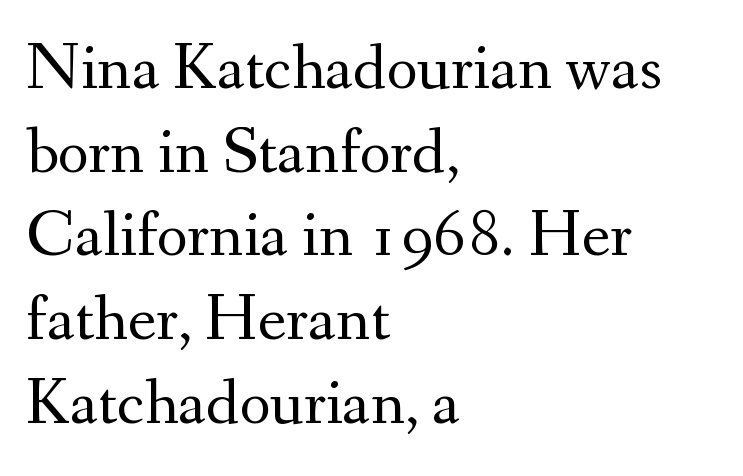
{"serif": "yes", "italic": "no", "bold": "no", "weight": "regular", "width": "normal", "stroke_contrast": "medium", "x_height": "small", "monospaced": "no", "underline": "no", "align": "left", "line_spacing": "normal", "line_spacing_ratio": 1.25, "letter_spacing": "normal", "letter_spacing_em": 0.0, "glyph_px": 67}
